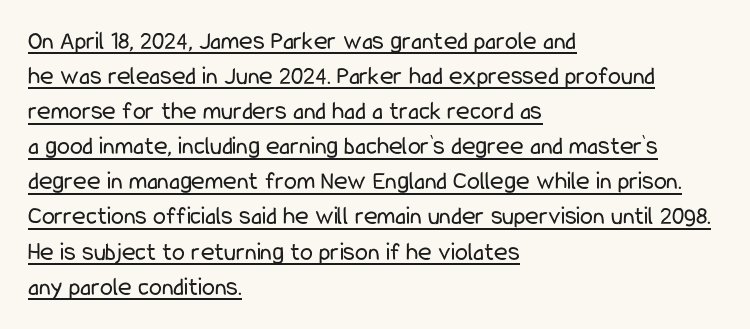
Q: Is the text bold? A: No.
Q: Is the text italic (slanted)? A: No, it is upright.
Q: Is the text underlined? A: Yes.
Q: How is the paragraph aligned? A: Left-aligned.
Q: Is the spacing between letters normal or unusually wide? A: Normal.
Q: Is the spacing between lines tight, normal or loose? A: Normal.
